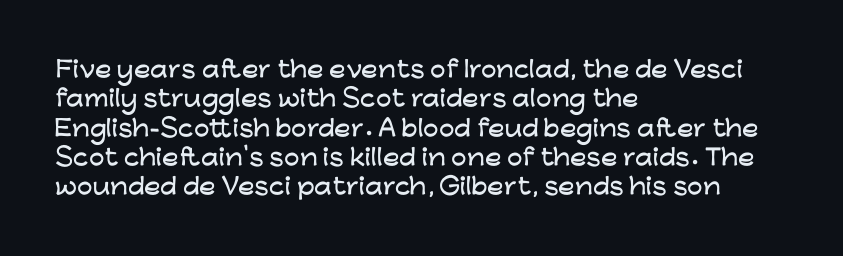
{"italic": "no", "underline": "no", "align": "left", "line_spacing": "normal", "line_spacing_ratio": 1.33, "letter_spacing": "normal", "letter_spacing_em": 0.0, "glyph_px": 22}
